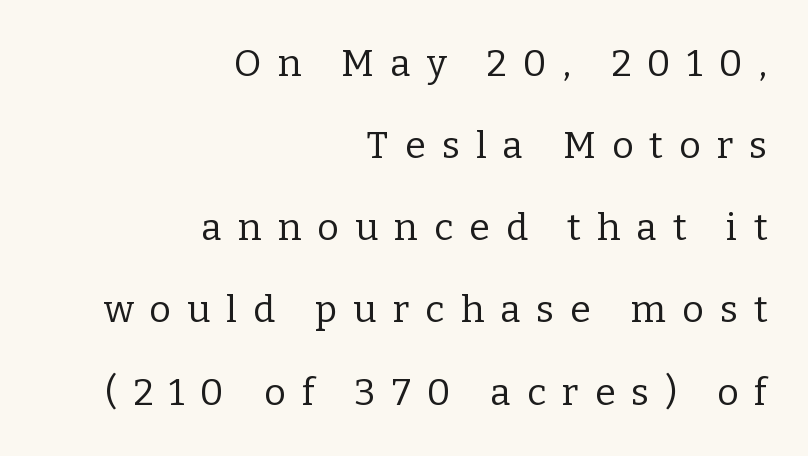
Q: Is the text bold? A: No.
Q: Is the text italic (slanted)? A: No, it is upright.
Q: Is the typeface a serif or a sans-serif typeface? A: Serif.
Q: Is the text underlined? A: No.
Q: How is the paragraph aligned? A: Right-aligned.
Q: Is the spacing between letters normal or unusually wide? A: Unusually wide.
Q: Is the spacing between lines tight, normal or loose? A: Loose.
Q: Width (condensed, normal, or wide)? A: Normal.
Q: Stroke contrast? A: Low.
Q: x-height? A: Medium.
Q: Monospaced? A: No.
